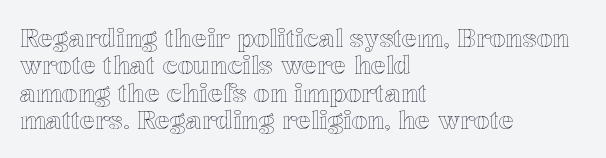
{"italic": "no", "underline": "no", "align": "left", "line_spacing": "tight", "line_spacing_ratio": 1.1, "letter_spacing": "normal", "letter_spacing_em": 0.0, "glyph_px": 25}
